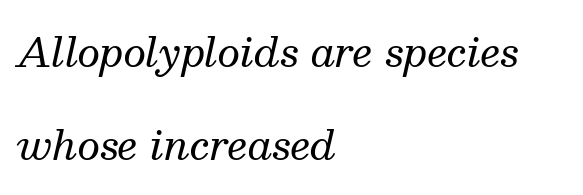
This rendering leaves character spacing at its baseline value. A light-to-regular cut is what we see here. Proportional: the letters do not fall into vertical columns. The font's italic variant was chosen for this text.
